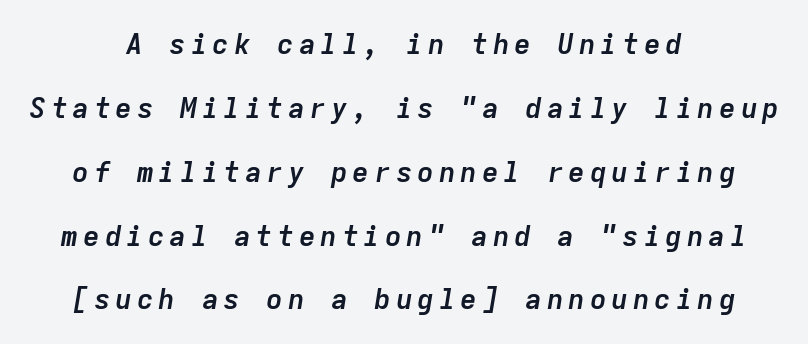
Compared with a flush-left layout, this one balances lines on the center instead. A typesetter would call this monospace, since all characters share one set width. Caption: bold face, heavy strokes. A great deal of white space separates one row of letters from the next.
